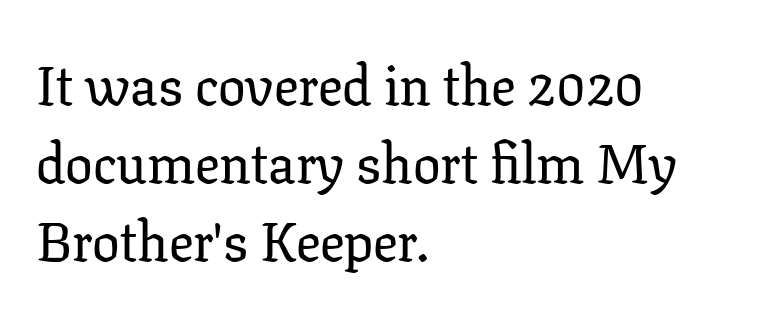
The image shows 55 px serif type, upright; set left-aligned, normal line spacing (1.42x), normal letter spacing, not underlined; low stroke contrast and a medium x-height.
